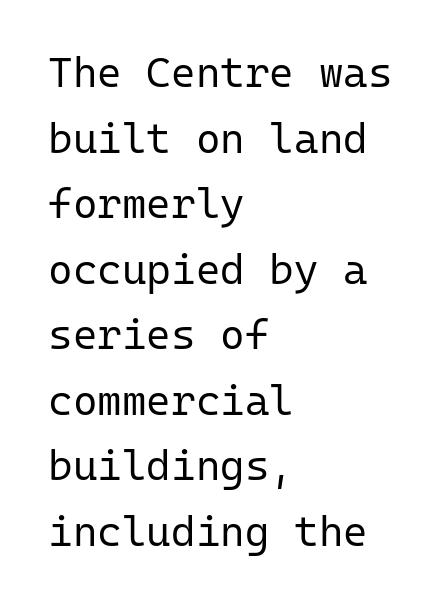
Q: Is the text bold? A: No.
Q: Is the text italic (slanted)? A: No, it is upright.
Q: Is the typeface a serif or a sans-serif typeface? A: Sans-serif.
Q: Is the text underlined? A: No.
Q: How is the paragraph aligned? A: Left-aligned.
Q: Is the spacing between letters normal or unusually wide? A: Normal.
Q: Is the spacing between lines tight, normal or loose? A: Normal.
Q: Width (condensed, normal, or wide)? A: Normal.
Q: Stroke contrast? A: Low.
Q: x-height? A: Medium.
Q: Monospaced? A: Yes.
